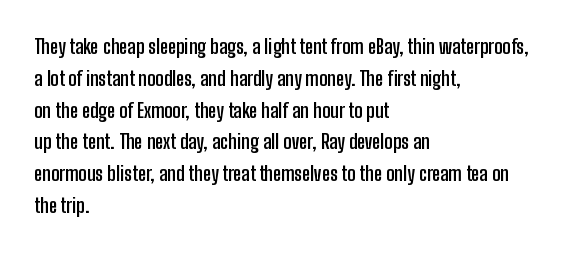
{"italic": "no", "bold": "yes", "underline": "no", "align": "left", "line_spacing": "normal", "line_spacing_ratio": 1.59, "letter_spacing": "normal", "letter_spacing_em": 0.0, "glyph_px": 20}
